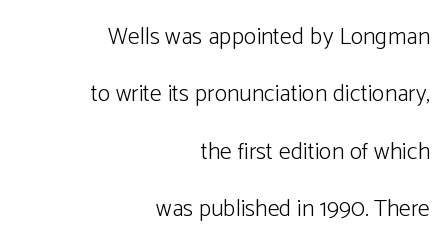
Rendered with straight, roman letterforms. Is the type heavy? It reads as light-to-regular instead. The gaps between neighbouring characters are ordinary and unremarkable. Visually the block forms a straight wall on the right and a jagged coastline on the left. Is there much room between lines? Yes — plenty of vertical air separates them.
